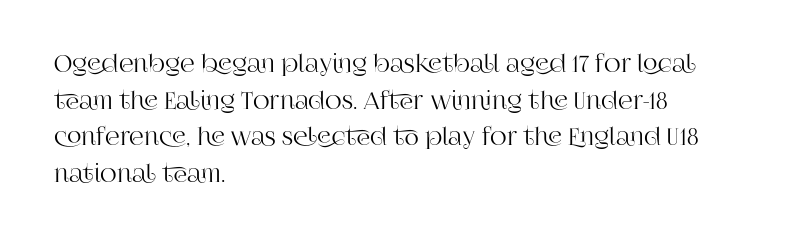
Q: Is the text italic (slanted)? A: No, it is upright.
Q: Is the text underlined? A: No.
Q: How is the paragraph aligned? A: Left-aligned.
Q: Is the spacing between letters normal or unusually wide? A: Normal.
Q: Is the spacing between lines tight, normal or loose? A: Normal.
